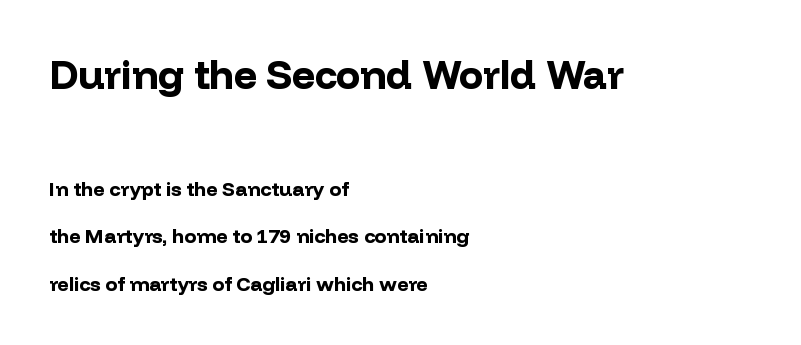
The image shows 40 px bold sans-serif type, upright; set left-aligned, loose line spacing (2.37x), normal letter spacing, not underlined; the first (top) block is 2.0x larger; low stroke contrast and a medium x-height.
